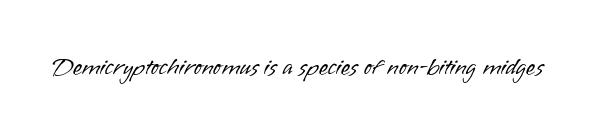
Q: Is the text bold? A: No.
Q: Is the text italic (slanted)? A: Yes.
Q: Is the text underlined? A: No.
Q: Is the spacing between letters normal or unusually wide? A: Normal.
